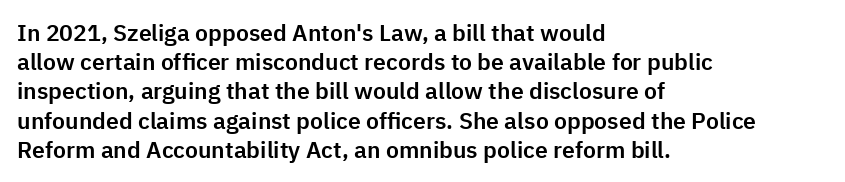
{"italic": "no", "underline": "no", "align": "left", "line_spacing": "normal", "line_spacing_ratio": 1.27, "letter_spacing": "normal", "letter_spacing_em": 0.0, "glyph_px": 23}
